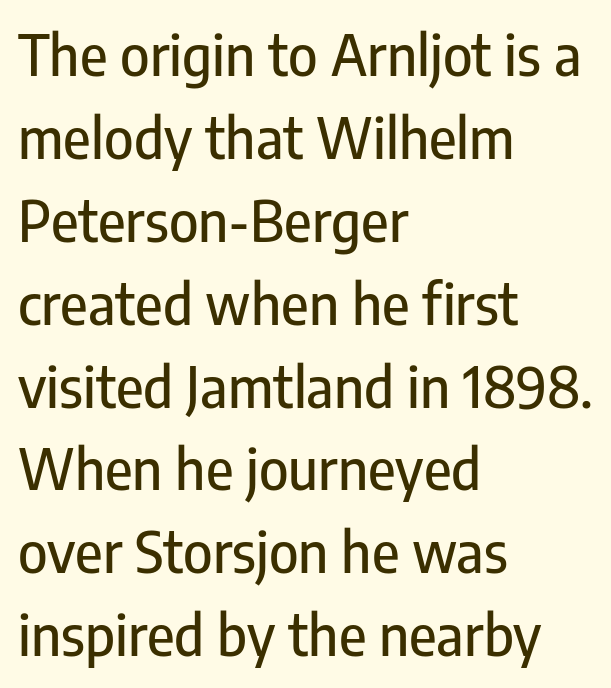
{"serif": "no", "italic": "no", "width": "condensed", "stroke_contrast": "low", "x_height": "medium", "monospaced": "no", "underline": "no", "align": "left", "line_spacing": "normal", "line_spacing_ratio": 1.48, "letter_spacing": "normal", "letter_spacing_em": 0.0, "glyph_px": 56}
